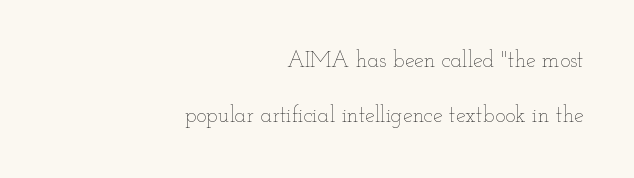
The image shows 22 px text type, upright; set right-aligned, loose line spacing (2.49x), normal letter spacing, not underlined.
